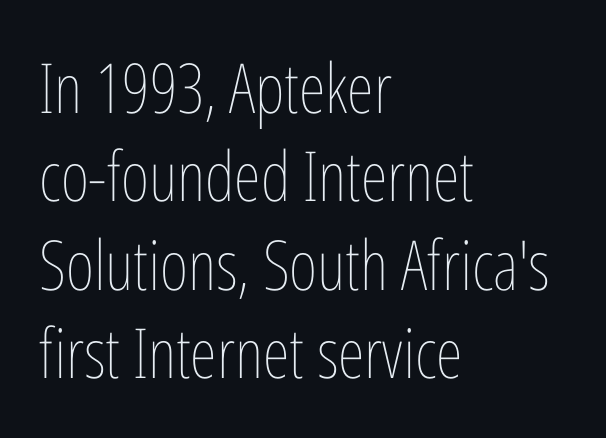
The image shows 69 px thin, condensed type, upright; set left-aligned, normal line spacing (1.28x), normal letter spacing, not underlined; low stroke contrast and a medium x-height.
